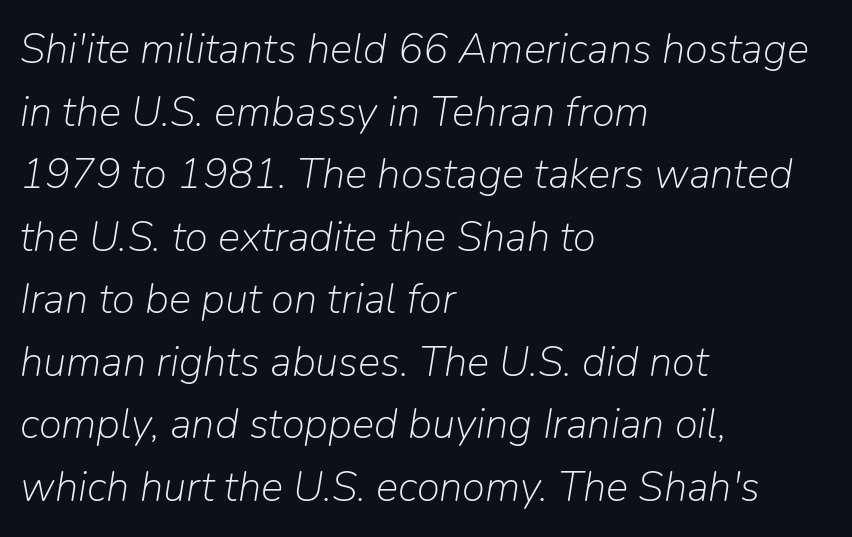
{"italic": "yes", "lean": "right", "slant_degrees": 9, "bold": "no", "weight": "light", "width": "normal", "stroke_contrast": "low", "x_height": "medium", "monospaced": "no", "underline": "no", "align": "left", "line_spacing": "normal", "line_spacing_ratio": 1.49, "letter_spacing": "normal", "letter_spacing_em": 0.0, "glyph_px": 42}
